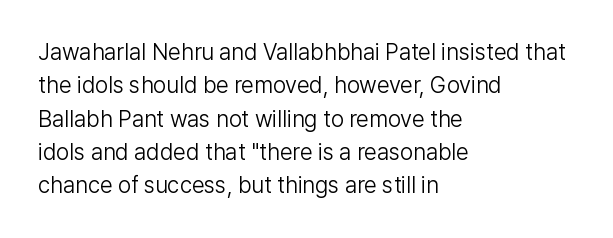
Q: Is the text bold? A: No.
Q: Is the text italic (slanted)? A: No, it is upright.
Q: Is the text underlined? A: No.
Q: How is the paragraph aligned? A: Left-aligned.
Q: Is the spacing between letters normal or unusually wide? A: Normal.
Q: Is the spacing between lines tight, normal or loose? A: Normal.
